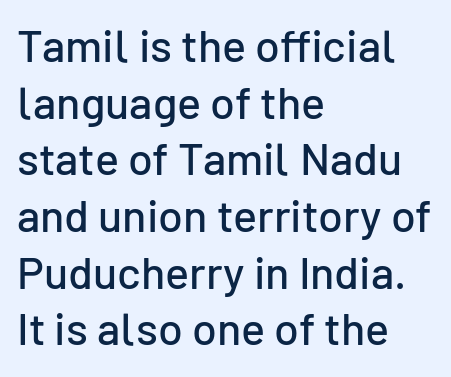
Q: Is the text italic (slanted)? A: No, it is upright.
Q: Is the typeface a serif or a sans-serif typeface? A: Sans-serif.
Q: Is the text underlined? A: No.
Q: How is the paragraph aligned? A: Left-aligned.
Q: Is the spacing between letters normal or unusually wide? A: Normal.
Q: Is the spacing between lines tight, normal or loose? A: Normal.
Q: Width (condensed, normal, or wide)? A: Normal.
Q: Stroke contrast? A: Low.
Q: x-height? A: Medium.
Q: Monospaced? A: No.
